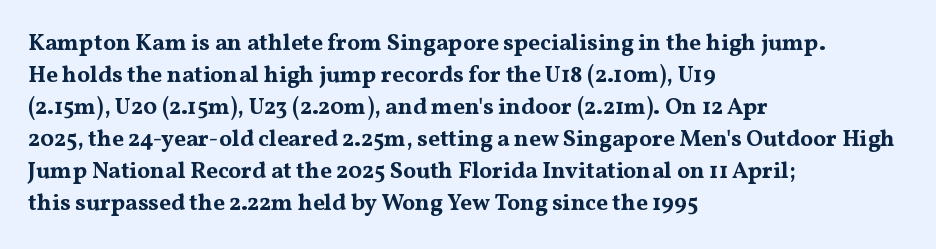
Q: Is the text bold? A: Yes.
Q: Is the text italic (slanted)? A: No, it is upright.
Q: Is the text underlined? A: No.
Q: How is the paragraph aligned? A: Left-aligned.
Q: Is the spacing between letters normal or unusually wide? A: Normal.
Q: Is the spacing between lines tight, normal or loose? A: Normal.
